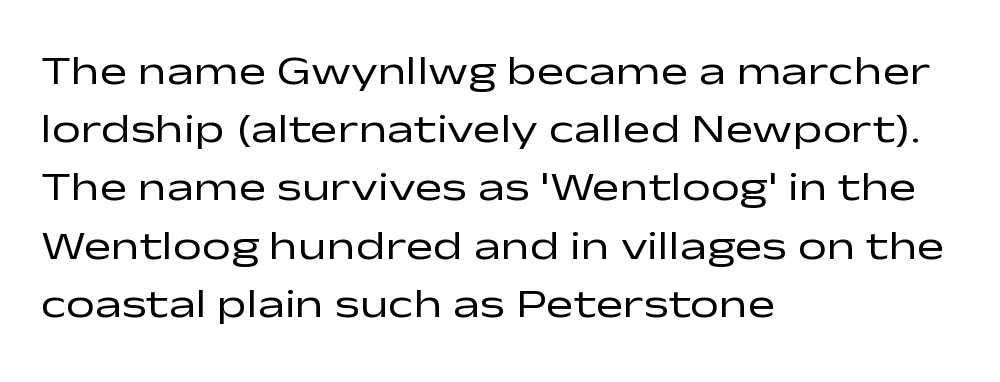
The image shows 41 px regular-weight, wide sans-serif type, upright; set left-aligned, normal line spacing (1.42x), normal letter spacing, not underlined; low stroke contrast and a medium x-height.
